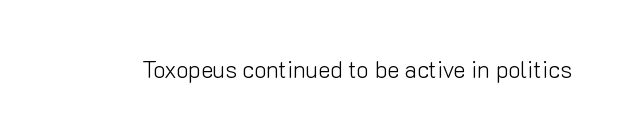
{"italic": "no", "bold": "no", "underline": "no", "letter_spacing": "normal", "letter_spacing_em": 0.0, "glyph_px": 23}
